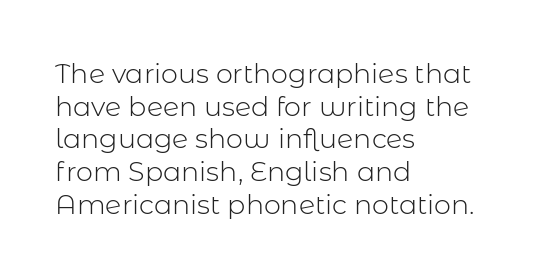
Q: Is the text bold? A: No.
Q: Is the text italic (slanted)? A: No, it is upright.
Q: Is the text underlined? A: No.
Q: How is the paragraph aligned? A: Left-aligned.
Q: Is the spacing between letters normal or unusually wide? A: Normal.
